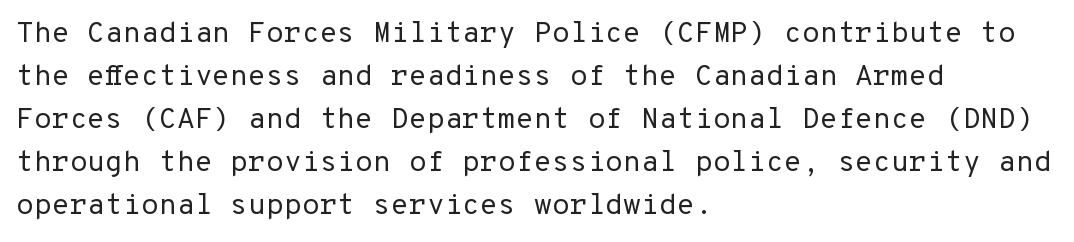
Q: Is the text bold? A: No.
Q: Is the text italic (slanted)? A: No, it is upright.
Q: Is the typeface a serif or a sans-serif typeface? A: Sans-serif.
Q: Is the text underlined? A: No.
Q: How is the paragraph aligned? A: Left-aligned.
Q: Is the spacing between letters normal or unusually wide? A: Normal.
Q: Is the spacing between lines tight, normal or loose? A: Normal.
Q: Width (condensed, normal, or wide)? A: Normal.
Q: Stroke contrast? A: Low.
Q: x-height? A: Medium.
